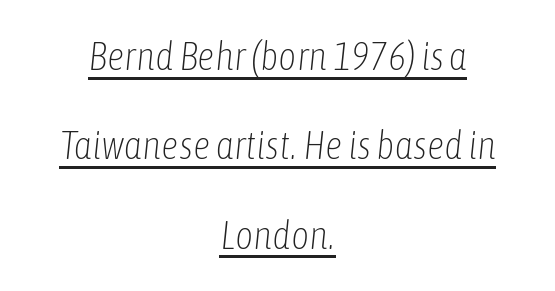
Q: Is the text bold? A: No.
Q: Is the text italic (slanted)? A: Yes, it leans right by about 6 degrees.
Q: Is the text underlined? A: Yes.
Q: How is the paragraph aligned? A: Centered.
Q: Is the spacing between letters normal or unusually wide? A: Normal.
Q: Is the spacing between lines tight, normal or loose? A: Loose.
Q: Width (condensed, normal, or wide)? A: Condensed.
Q: Stroke contrast? A: Low.
Q: x-height? A: Medium.
Q: Monospaced? A: No.
